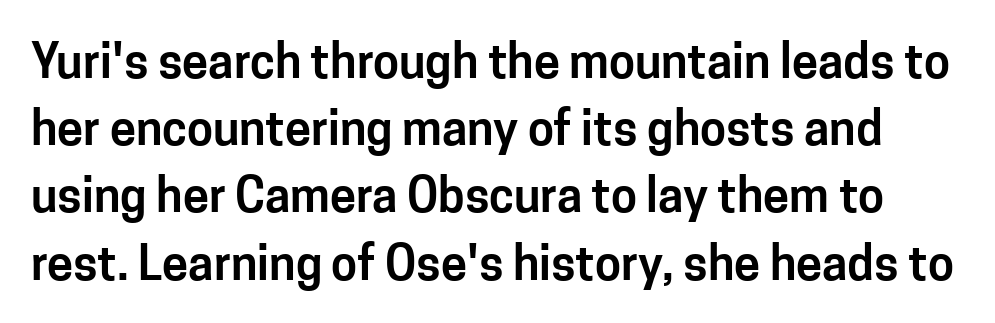
No extra tracking has been applied to these lines. Posture: vertical. These lines are rendered in a variable-pitch font. Is this a sans? Yes — the strokes have no serifs.
